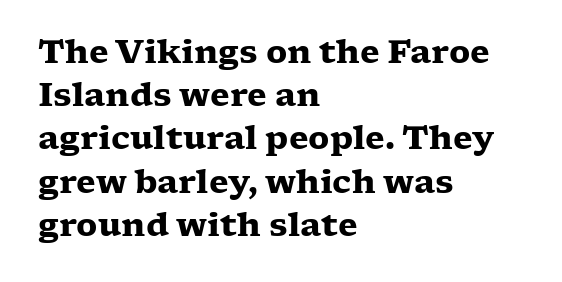
Q: Is the text bold? A: Yes.
Q: Is the text italic (slanted)? A: No, it is upright.
Q: Is the typeface a serif or a sans-serif typeface? A: Serif.
Q: Is the text underlined? A: No.
Q: How is the paragraph aligned? A: Left-aligned.
Q: Is the spacing between letters normal or unusually wide? A: Normal.
Q: Is the spacing between lines tight, normal or loose? A: Normal.
Q: Width (condensed, normal, or wide)? A: Wide.
Q: Stroke contrast? A: Low.
Q: x-height? A: Medium.
Q: Monospaced? A: No.
